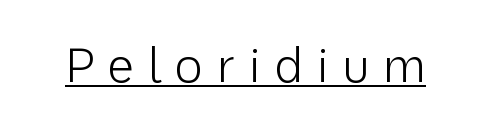
A baseline rule has been typeset under these characters. A typesetter would label this face a sans. Vertical stems look standard width or narrower in stroke. This sample has the flowing, uneven cadence of proportional lettering. Display-style spreading of the glyphs; the letterfit is very open. Posture: vertical.
